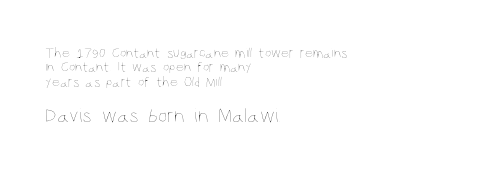
In CSS terms this would be text-align: left. Heft: none added — not bold. The type sits square on the baseline with zero lean. Letter spacing: default. The block of text is dense from top to bottom, with scant space between rows. The space directly below the letters is spotless.
